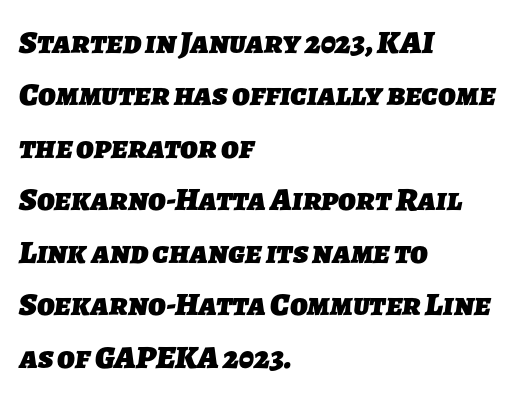
{"serif": "no", "bold": "yes", "weight": "heavy", "width": "normal", "stroke_contrast": "low", "x_height": "medium", "monospaced": "no", "underline": "no", "align": "left", "line_spacing": "normal", "line_spacing_ratio": 1.59, "letter_spacing": "normal", "letter_spacing_em": 0.0, "glyph_px": 33}
